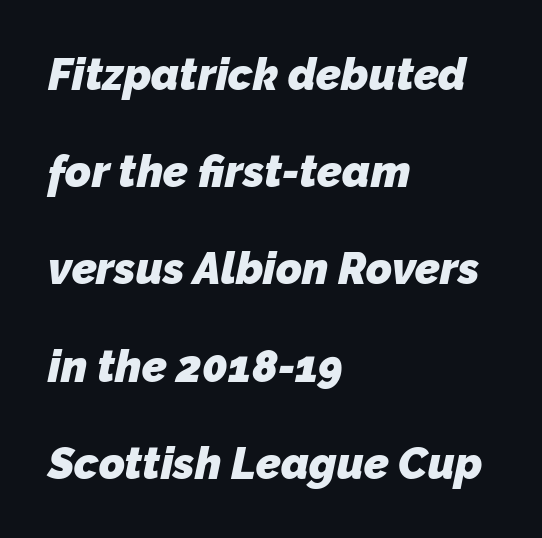
Q: Is the text bold? A: Yes.
Q: Is the typeface a serif or a sans-serif typeface? A: Sans-serif.
Q: Is the text underlined? A: No.
Q: How is the paragraph aligned? A: Left-aligned.
Q: Is the spacing between letters normal or unusually wide? A: Normal.
Q: Is the spacing between lines tight, normal or loose? A: Loose.
Q: Width (condensed, normal, or wide)? A: Normal.
Q: Stroke contrast? A: Low.
Q: x-height? A: Medium.
Q: Monospaced? A: No.
